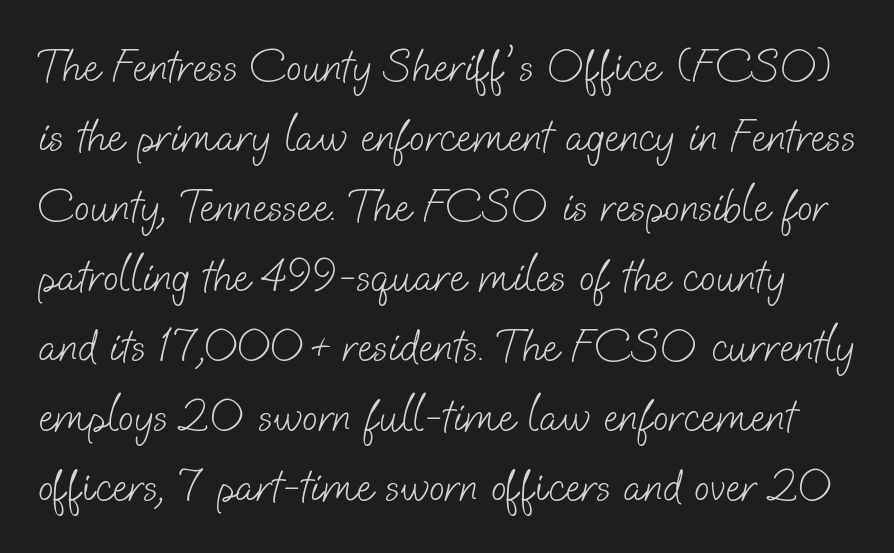
{"serif": "no", "bold": "no", "weight": "light", "width": "normal", "stroke_contrast": "low", "x_height": "small", "monospaced": "no", "underline": "no", "line_spacing": "normal", "line_spacing_ratio": 1.52, "letter_spacing": "normal", "letter_spacing_em": 0.0, "glyph_px": 46}
